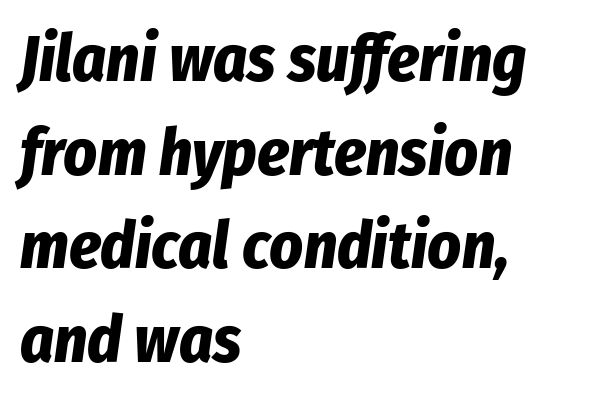
{"italic": "yes", "lean": "right", "slant_degrees": 8, "bold": "yes", "weight": "bold", "width": "condensed", "stroke_contrast": "low", "x_height": "medium", "monospaced": "no", "underline": "no", "align": "left", "line_spacing": "normal", "line_spacing_ratio": 1.44, "letter_spacing": "normal", "letter_spacing_em": 0.0, "glyph_px": 65}
